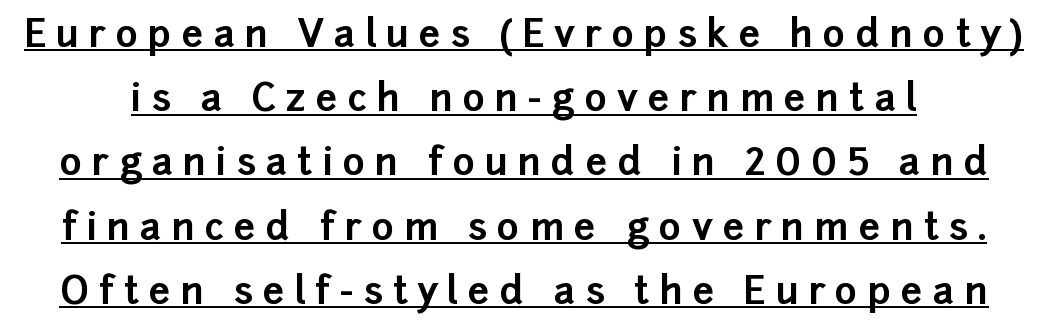
Spacing verdict: proportional, widths tailored to each character. Strokes here are thick enough to call this a true bold. Italic: no, the glyphs are upright roman. This rendering employs a face without finishing strokes, i.e., a sans-serif. Beneath each row of characters lies a ruled line. Successive baselines arrive at the customary interval.
